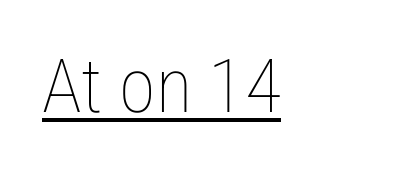
The image shows 75 px thin, condensed type, upright; set normal letter spacing, underlined; low stroke contrast and a medium x-height.
